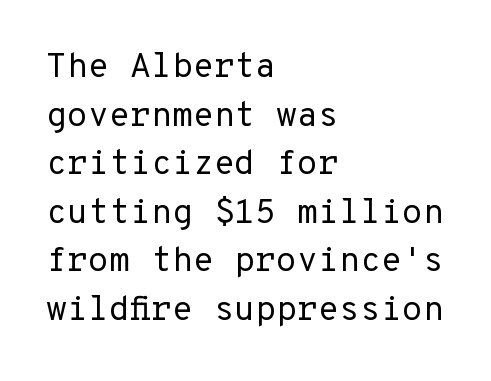
The image shows 34 px regular-weight sans-serif type, upright, monospaced; set left-aligned, normal line spacing (1.43x), normal letter spacing, not underlined; low stroke contrast and a medium x-height.
